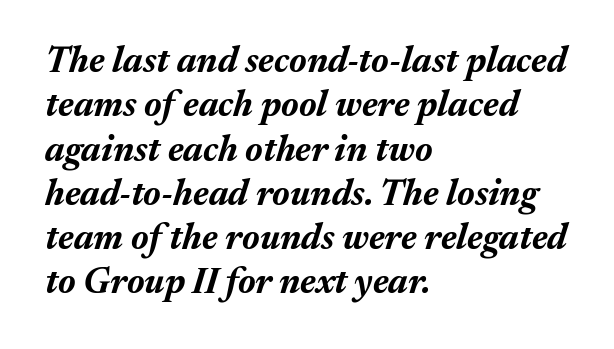
Casual observation: everything's shoved over to the left. Note the varied advance widths — an 'i' is clearly narrower than an 'm'. When letters slant like this, we call the style italic. The typesetting leans heavy: a genuine bold. Has an underline been added? It has not. Here the glyphs are tracked normally, forming tight word shapes.
